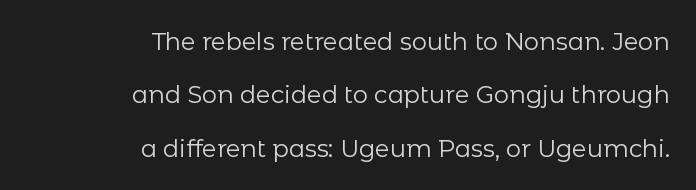
{"italic": "no", "bold": "no", "underline": "no", "align": "right", "line_spacing": "loose", "line_spacing_ratio": 2.22, "letter_spacing": "normal", "letter_spacing_em": 0.0, "glyph_px": 24}
